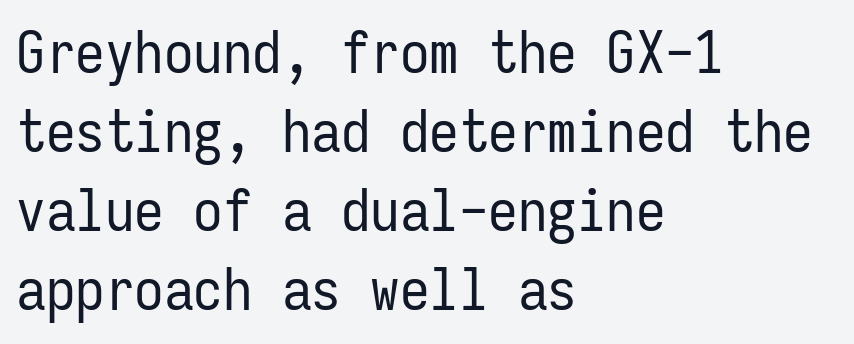
Each letter, wide or thin by design, is forced into the same width here. This block has exactly the height ordinary leading produces. Grotesque or geometric, the face here clearly has no serifs. This rendering features lettering with no underline. This rendering leaves character spacing at its baseline value. Layout note: lines flush left.
